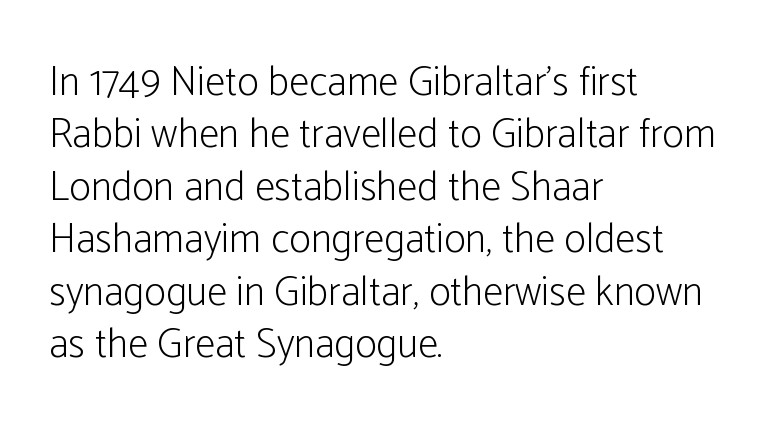
Casual observation: everything's shoved over to the left. Heaviness? Minimal to ordinary, like unemphasized prose. In terms of letterform style, serifs are entirely absent. The strip under each line holds only bare page.
